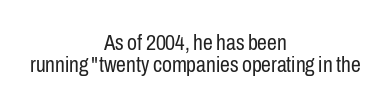
{"italic": "no", "bold": "no", "underline": "no", "align": "center", "line_spacing": "tight", "line_spacing_ratio": 1.02, "letter_spacing": "normal", "letter_spacing_em": 0.0, "glyph_px": 22}
